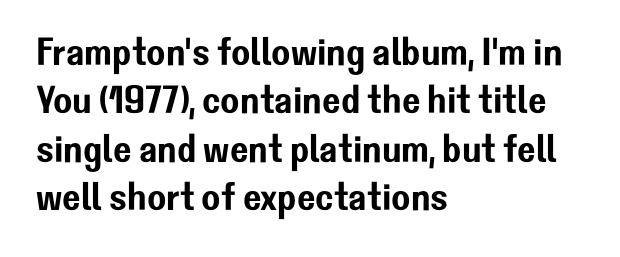
{"serif": "no", "italic": "no", "width": "normal", "stroke_contrast": "low", "x_height": "medium", "monospaced": "no", "underline": "no", "align": "left", "line_spacing_ratio": 1.24, "letter_spacing": "normal", "letter_spacing_em": 0.0, "glyph_px": 39}
